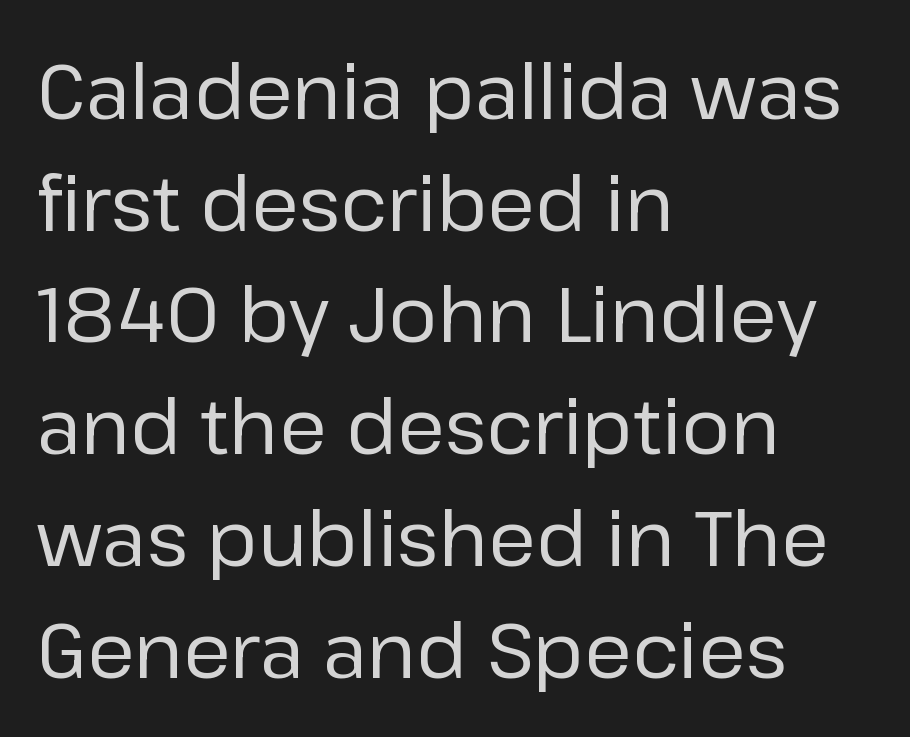
Descenders hang freely into open space. Font category for this specimen: sans-serif. The passage shown has conventional tracking throughout. Line beginnings align vertically; line endings do not.
